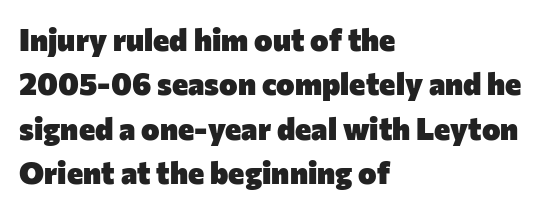
The image shows 31 px heavy sans-serif type, upright; set left-aligned, normal line spacing (1.43x), normal letter spacing, not underlined; low stroke contrast and a medium x-height.
